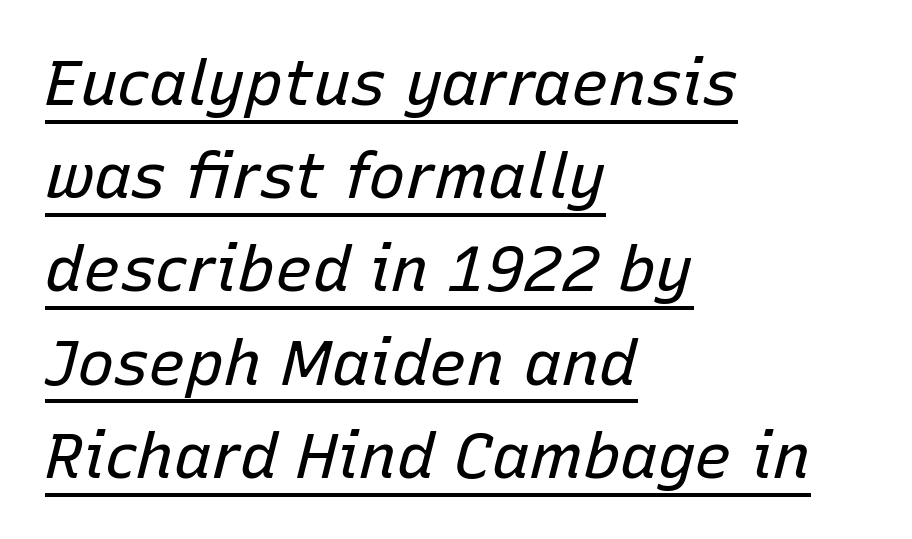
It's the slanting kind of type. You can see a thin bar hugging the bottom of the glyphs. Layout note: lines flush left. Stems here are at most as thick as an everyday book face. A typesetter would call this proportional, since set widths differ per character. No extra tracking has been applied to these lines.
